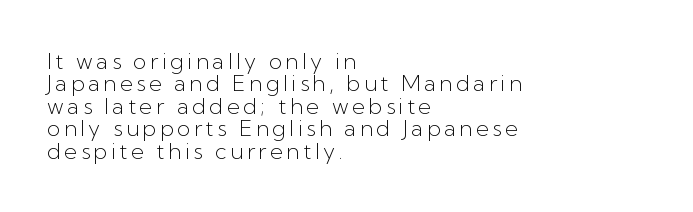
The image shows 22 px text type, upright; set left-aligned, tight line spacing (1.02x), not underlined.
